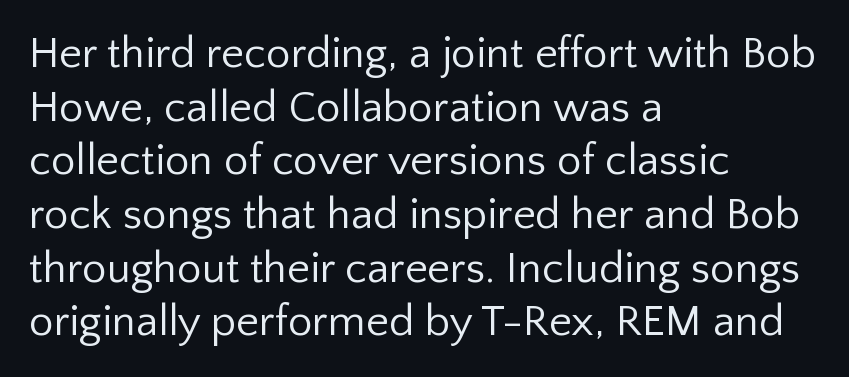
No extra ink here — the face is not bold. Notice how the passage keeps a crisp vertical edge on the left only. These lines are rendered in a variable-pitch font. A bare baseline throughout the passage. A sans-serif font was chosen for this passage. Style check: upright.
